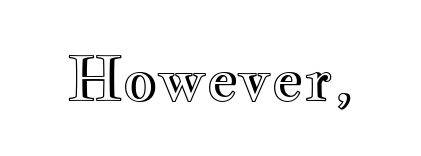
The image shows 61 px wide type, upright; set normal letter spacing, not underlined; a small x-height.
